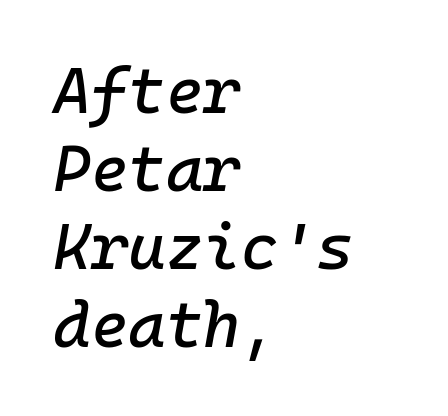
Q: Is the text italic (slanted)? A: Yes, it leans right by about 10 degrees.
Q: Is the text underlined? A: No.
Q: How is the paragraph aligned? A: Left-aligned.
Q: Is the spacing between letters normal or unusually wide? A: Normal.
Q: Width (condensed, normal, or wide)? A: Normal.
Q: Stroke contrast? A: Low.
Q: x-height? A: Medium.
Q: Monospaced? A: Yes.
